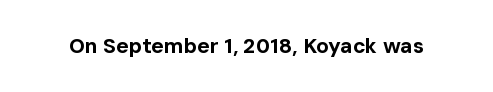
The letterforms sit shoulder to shoulder at normal distance. These lines were composed using upright roman letters. Check the space under the baseline: it is left empty. The sample has been set heavy, in full bold.
